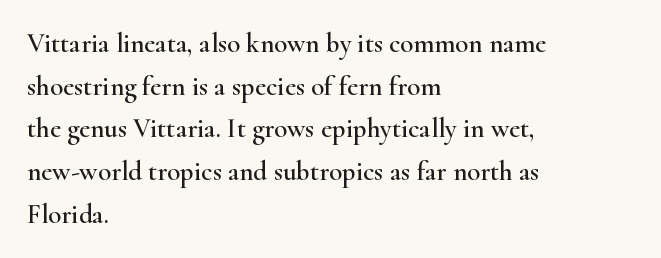
Q: Is the text italic (slanted)? A: No, it is upright.
Q: Is the text underlined? A: No.
Q: How is the paragraph aligned? A: Left-aligned.
Q: Is the spacing between letters normal or unusually wide? A: Normal.
Q: Is the spacing between lines tight, normal or loose? A: Normal.
